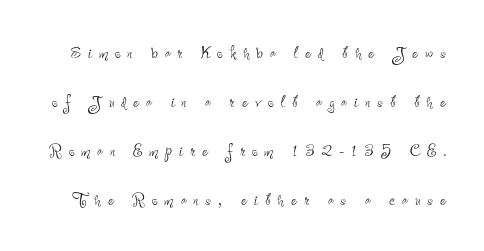
A typesetter would call this leading open, well beyond the default. The passage shown is not bold in any degree. Here the glyphs are tracked loosely, breaking word shapes into spaced letters. Has an underline been added? It has not.
